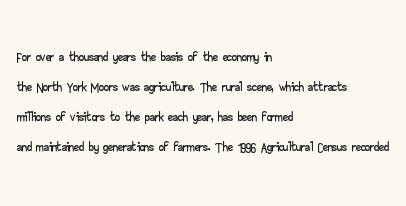
{"italic": "no", "underline": "no", "align": "left", "line_spacing": "normal", "line_spacing_ratio": 1.5, "letter_spacing": "normal", "letter_spacing_em": 0.0, "glyph_px": 20}
